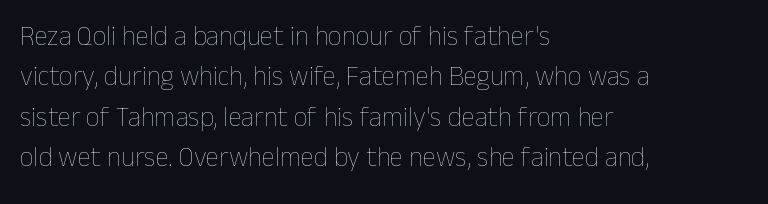
The passage shown stacks its lines at a standard gap. Students, note that the glyphs here touch the page at normal intervals. This reads as an unemphasized weight, regular at the heaviest. Typeset ragged right — the left edge is the straight one. No italicization has been applied; the sample stays upright.
